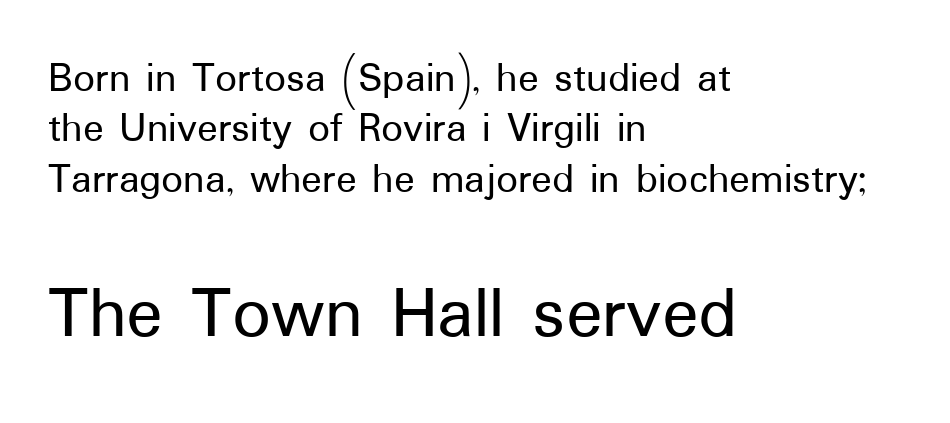
{"serif": "no", "italic": "no", "width": "normal", "stroke_contrast": "low", "x_height": "medium", "monospaced": "no", "underline": "no", "align": "left", "line_spacing_ratio": 1.17, "letter_spacing": "normal", "letter_spacing_em": 0.0, "larger_block": "second", "size_ratio": 1.77, "glyph_px": 76}
